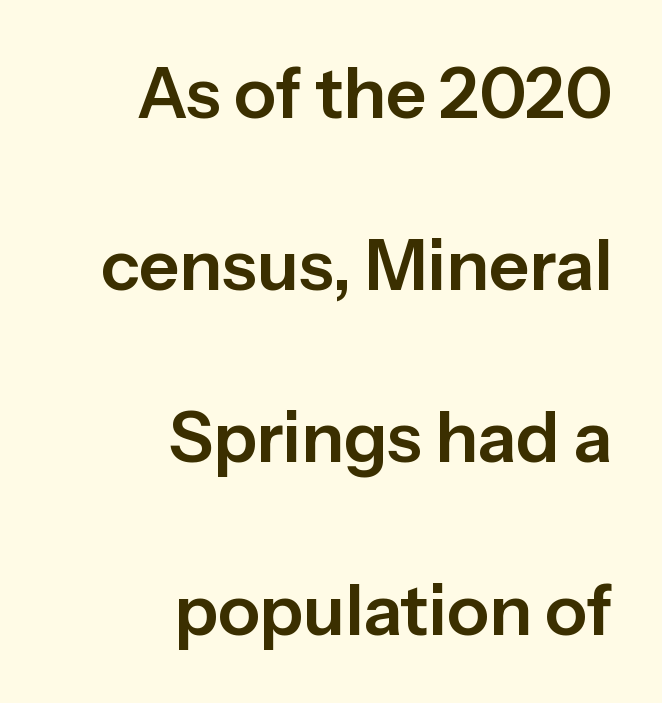
{"serif": "no", "italic": "no", "width": "normal", "stroke_contrast": "low", "x_height": "medium", "monospaced": "no", "underline": "no", "align": "right", "line_spacing": "loose", "line_spacing_ratio": 2.46, "letter_spacing": "normal", "letter_spacing_em": 0.0, "glyph_px": 70}
